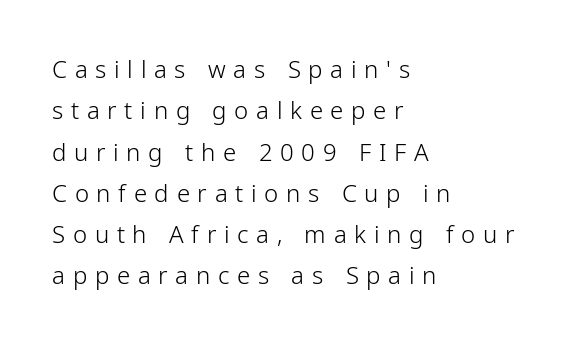
{"italic": "no", "bold": "no", "underline": "no", "align": "left", "line_spacing_ratio": 1.72, "letter_spacing": "wide", "letter_spacing_em": 0.32, "glyph_px": 24}
